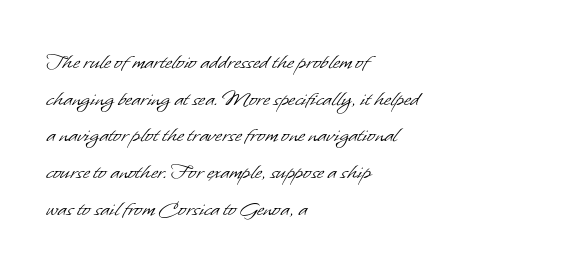
{"bold": "no", "underline": "no", "align": "left", "line_spacing": "normal", "line_spacing_ratio": 1.53, "letter_spacing": "normal", "letter_spacing_em": 0.0, "glyph_px": 24}
